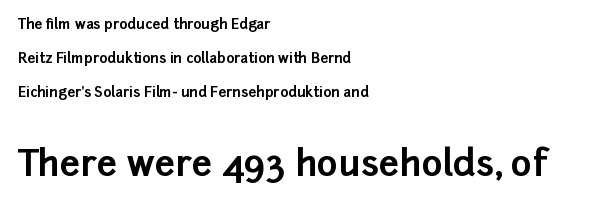
Q: Is the text bold? A: Yes.
Q: Is the text italic (slanted)? A: No, it is upright.
Q: Is the typeface a serif or a sans-serif typeface? A: Sans-serif.
Q: Is the text underlined? A: No.
Q: How is the paragraph aligned? A: Left-aligned.
Q: Is the spacing between letters normal or unusually wide? A: Normal.
Q: Is the spacing between lines tight, normal or loose? A: Loose.
Q: Which block of text is set in a larger size, the first (top) or the second (bottom)? A: The second (bottom) one.
Q: Width (condensed, normal, or wide)? A: Normal.
Q: Stroke contrast? A: Low.
Q: x-height? A: Medium.
Q: Monospaced? A: No.
